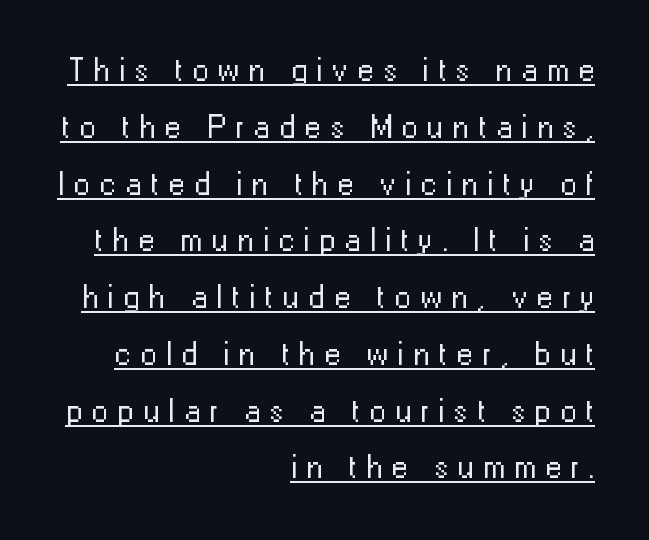
{"serif": "no", "italic": "no", "bold": "no", "weight": "regular", "width": "normal", "stroke_contrast": "low", "x_height": "medium", "monospaced": "no", "underline": "yes", "align": "right", "line_spacing_ratio": 1.72, "letter_spacing": "wide", "letter_spacing_em": 0.28, "glyph_px": 33}
